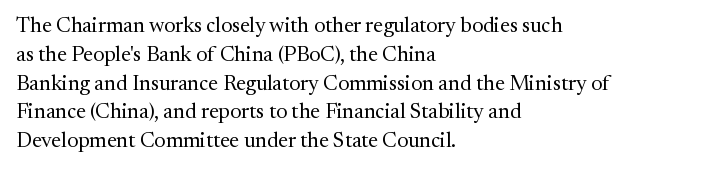
Q: Is the text bold? A: No.
Q: Is the text italic (slanted)? A: No, it is upright.
Q: Is the text underlined? A: No.
Q: How is the paragraph aligned? A: Left-aligned.
Q: Is the spacing between letters normal or unusually wide? A: Normal.
Q: Is the spacing between lines tight, normal or loose? A: Normal.
